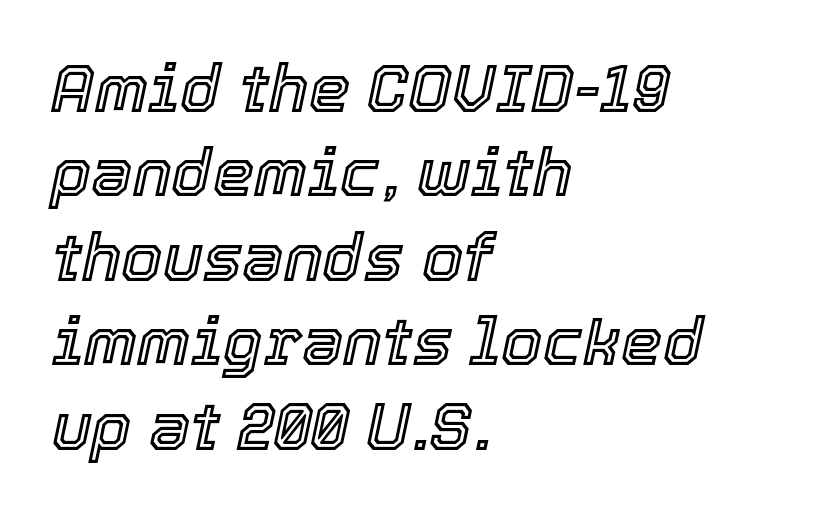
{"italic": "yes", "lean": "right", "slant_degrees": 12, "width": "normal", "x_height": "medium", "monospaced": "no", "underline": "no", "align": "left", "line_spacing": "normal", "line_spacing_ratio": 1.28, "letter_spacing": "normal", "letter_spacing_em": 0.0, "glyph_px": 66}
